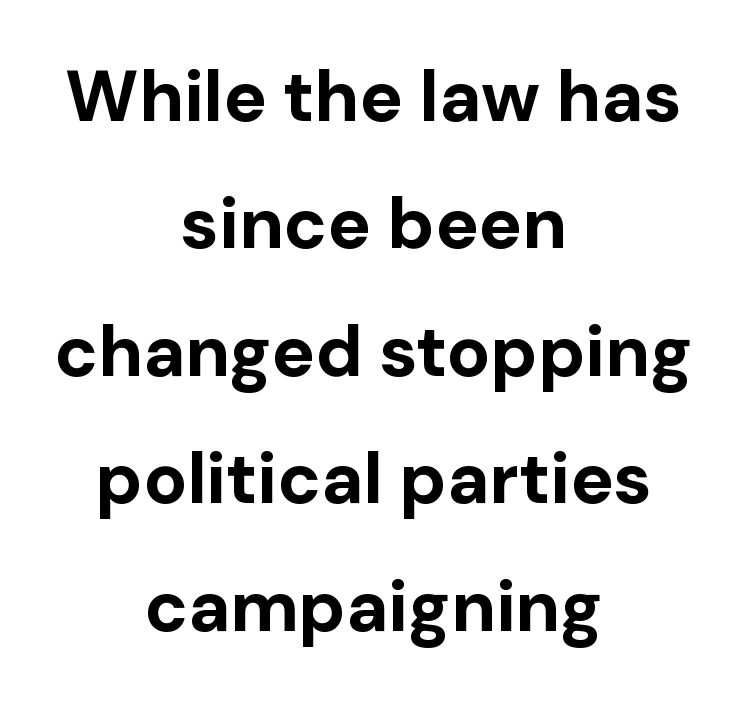
Q: Is the text bold? A: Yes.
Q: Is the text italic (slanted)? A: No, it is upright.
Q: Is the typeface a serif or a sans-serif typeface? A: Sans-serif.
Q: Is the text underlined? A: No.
Q: How is the paragraph aligned? A: Centered.
Q: Is the spacing between letters normal or unusually wide? A: Normal.
Q: Width (condensed, normal, or wide)? A: Normal.
Q: Stroke contrast? A: Low.
Q: x-height? A: Medium.
Q: Monospaced? A: No.
